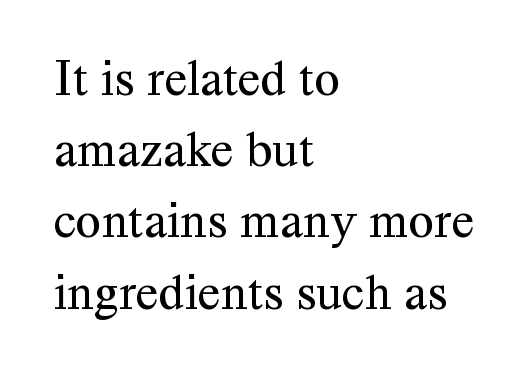
The image shows 52 px regular-weight serif type, upright; set left-aligned, normal line spacing (1.37x), normal letter spacing, not underlined; medium stroke contrast and a medium x-height.
